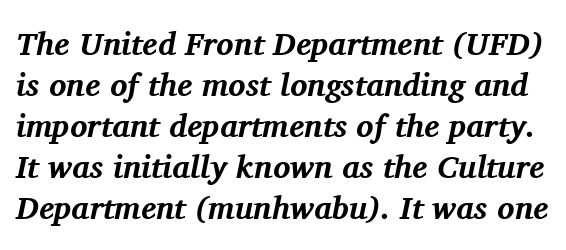
Q: Is the text bold? A: Yes.
Q: Is the text italic (slanted)? A: Yes, it leans right by about 11 degrees.
Q: Is the typeface a serif or a sans-serif typeface? A: Serif.
Q: Is the text underlined? A: No.
Q: Is the spacing between letters normal or unusually wide? A: Normal.
Q: Is the spacing between lines tight, normal or loose? A: Normal.
Q: Width (condensed, normal, or wide)? A: Normal.
Q: Stroke contrast? A: Medium.
Q: x-height? A: Medium.
Q: Monospaced? A: No.
